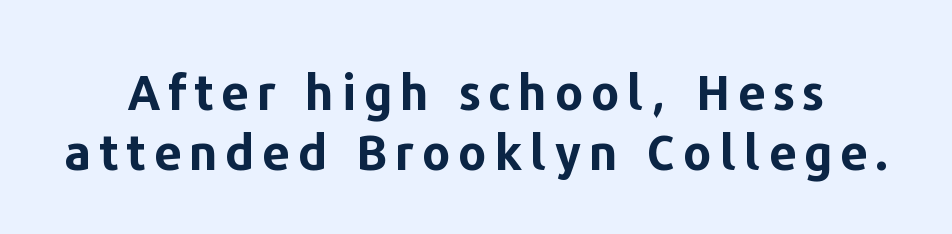
The image shows 49 px bold sans-serif type, upright; set line spacing 1.22x, not underlined; low stroke contrast and a medium x-height.
